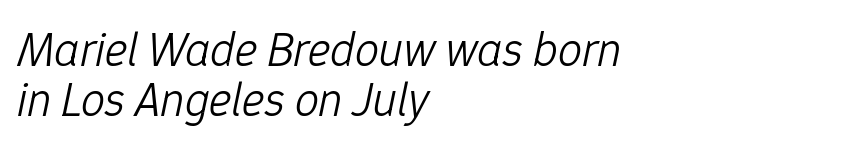
This rendering features lettering with no underline. Line spacing here is tight. Is the letter spacing exaggerated? No — it looks like the ordinary default. Casual observation: everything's shoved over to the left.
